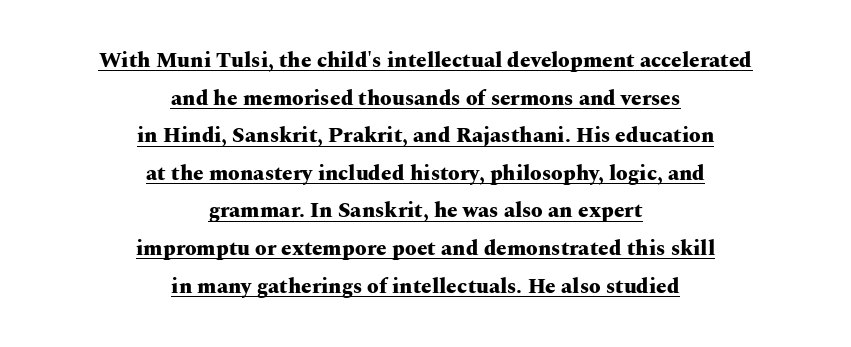
Q: Is the text bold? A: Yes.
Q: Is the text italic (slanted)? A: No, it is upright.
Q: Is the text underlined? A: Yes.
Q: How is the paragraph aligned? A: Centered.
Q: Is the spacing between letters normal or unusually wide? A: Normal.
